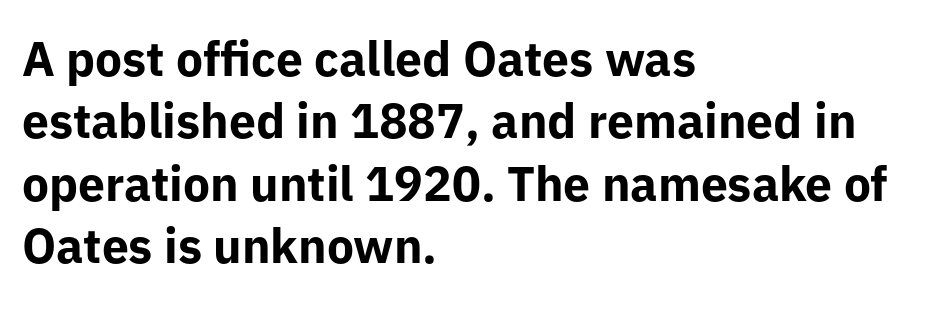
The passage shown is emphatically bold. The letters sit at their default tracking, neither squeezed nor spread. Font category for this specimen: sans-serif. Do the characters align in a grid? No, the font is proportional.
